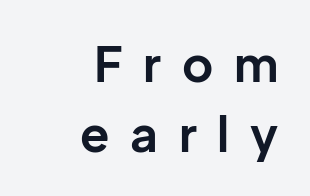
Short note: letters widely spaced. I'd call this a sans setting — the letters go barefoot. Horizontal bands of white between lines are of average thickness. Underline: absent. Its strokes are broad and dark, the hallmark of bold type.
